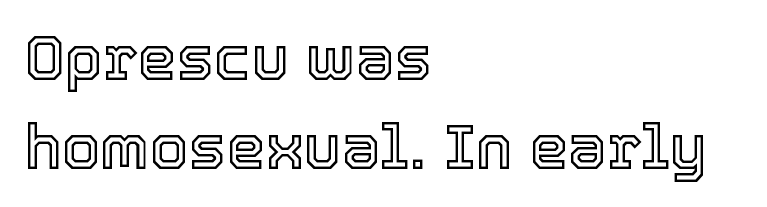
Think of a printed novel: that variable character pitch is what you see here. A typesetter would mark this as roman, not italic. This block has exactly the height ordinary leading produces. Visually the block forms a straight wall on the left and a jagged coastline on the right. Each row of text sits above clean, open space.
